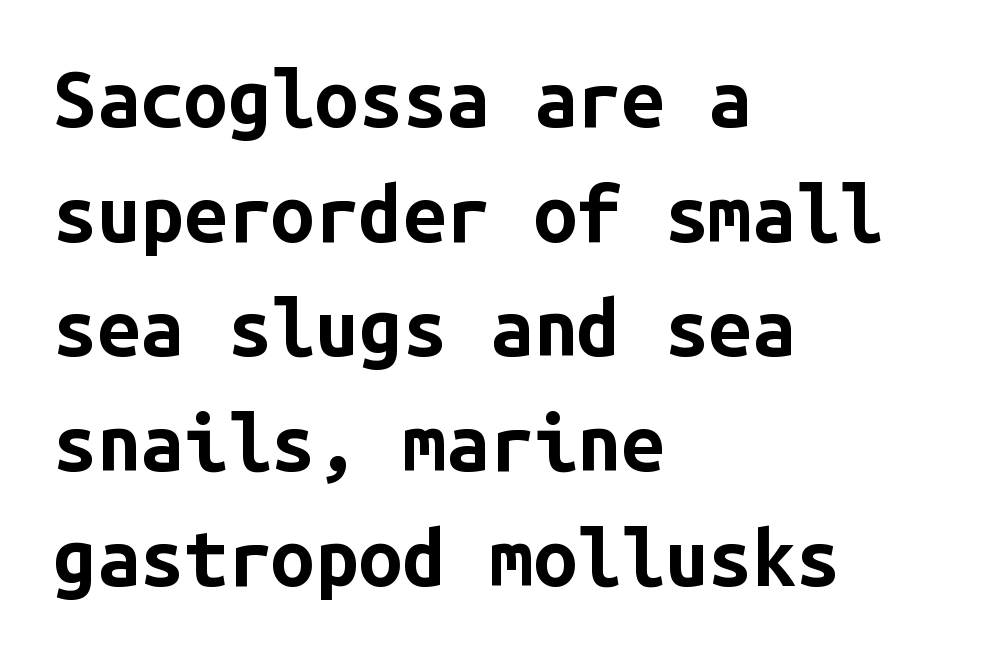
The image shows 78 px bold sans-serif type, upright, monospaced; set left-aligned, normal line spacing (1.47x), normal letter spacing, not underlined; low stroke contrast and a medium x-height.
